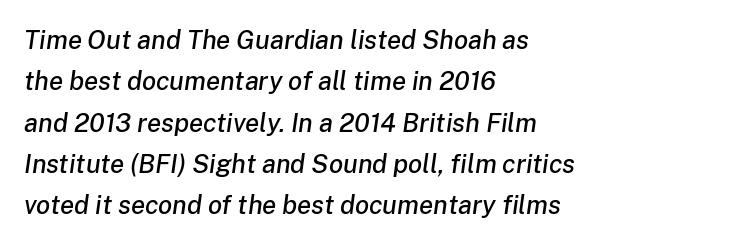
{"italic": "yes", "lean": "right", "slant_degrees": 8, "underline": "no", "align": "left", "line_spacing": "normal", "line_spacing_ratio": 1.59, "letter_spacing": "normal", "letter_spacing_em": 0.0, "glyph_px": 26}
